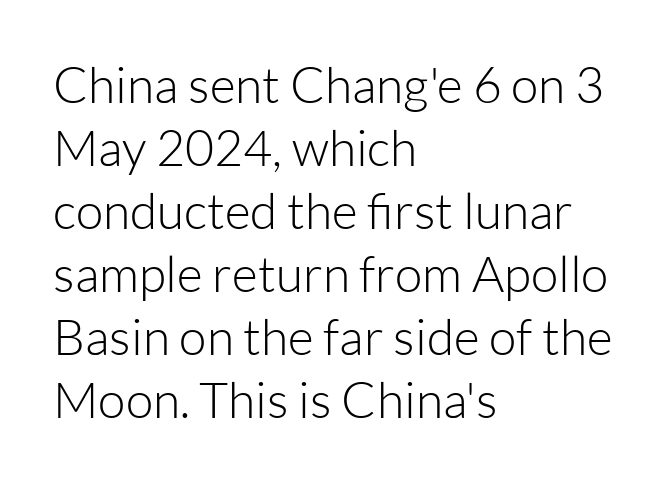
Weight: not bold — regular or lighter. The passage shown is typeset with a sans-serif family. Reading down the column, the eye jumps a familiar distance to each next line. Underline: absent. The typesetter chose a ragged-right arrangement here. These lines are rendered in a variable-pitch font.
